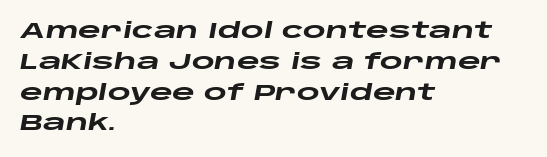
Q: Is the text bold? A: Yes.
Q: Is the text italic (slanted)? A: Yes, it leans right by about 10 degrees.
Q: Is the text underlined? A: No.
Q: How is the paragraph aligned? A: Left-aligned.
Q: Is the spacing between letters normal or unusually wide? A: Normal.
Q: Is the spacing between lines tight, normal or loose? A: Normal.
